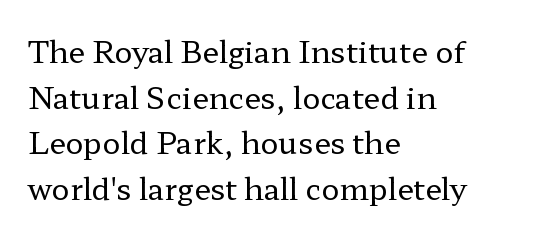
The image shows 30 px regular-weight, wide serif type, upright; set left-aligned, normal line spacing (1.52x), normal letter spacing, not underlined; low stroke contrast and a medium x-height.
